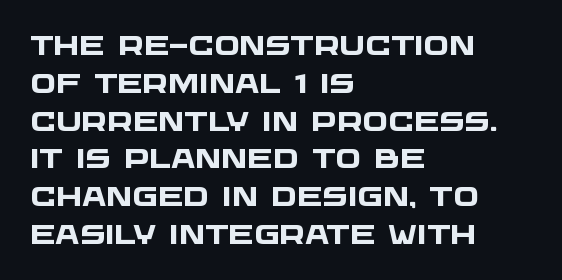
Q: Is the text bold? A: Yes.
Q: Is the text underlined? A: No.
Q: How is the paragraph aligned? A: Left-aligned.
Q: Is the spacing between letters normal or unusually wide? A: Normal.
Q: Is the spacing between lines tight, normal or loose? A: Normal.
